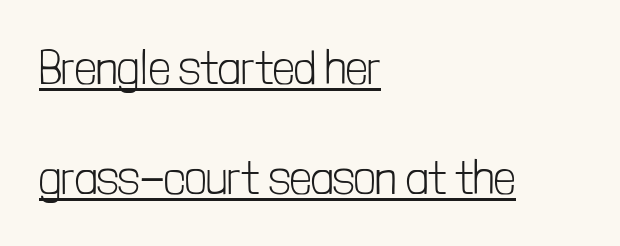
No italicization has been applied; the sample stays upright. The paragraph has a hard left edge and a soft right edge. Regarding serifs, this sample does without them. The letters advance in unequal steps, a hallmark of proportional type.
